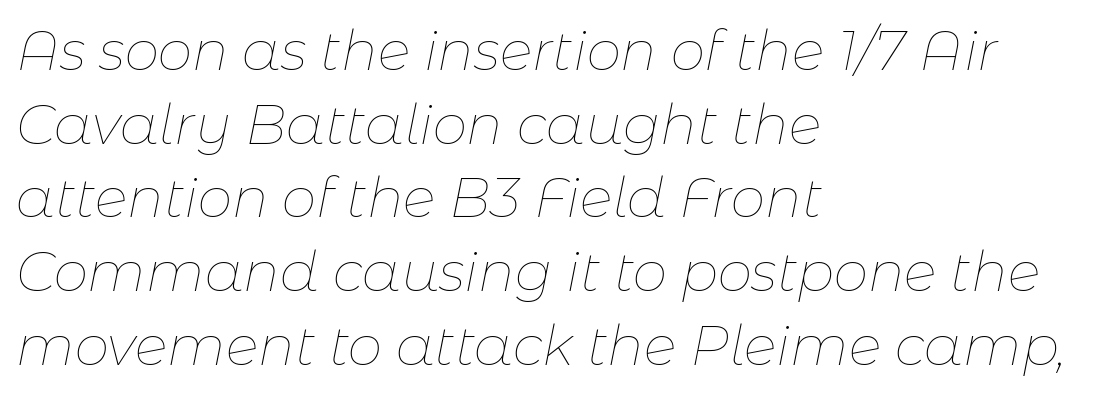
Q: Is the text bold? A: No.
Q: Is the text italic (slanted)? A: Yes, it leans right by about 11 degrees.
Q: Is the text underlined? A: No.
Q: How is the paragraph aligned? A: Left-aligned.
Q: Is the spacing between letters normal or unusually wide? A: Normal.
Q: Is the spacing between lines tight, normal or loose? A: Normal.
Q: Width (condensed, normal, or wide)? A: Normal.
Q: Stroke contrast? A: Low.
Q: x-height? A: Medium.
Q: Monospaced? A: No.
